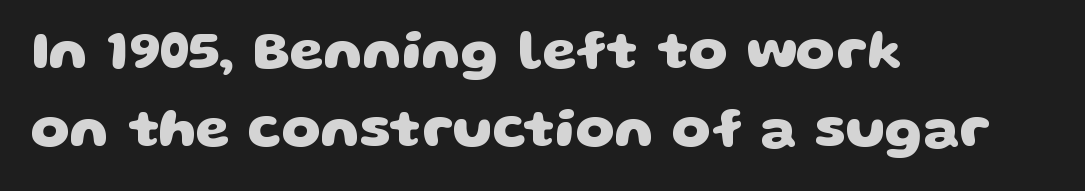
{"serif": "no", "bold": "yes", "weight": "heavy", "width": "wide", "stroke_contrast": "low", "x_height": "large", "monospaced": "no", "underline": "no", "align": "left", "line_spacing": "normal", "line_spacing_ratio": 1.42, "letter_spacing": "normal", "letter_spacing_em": 0.0, "glyph_px": 55}
